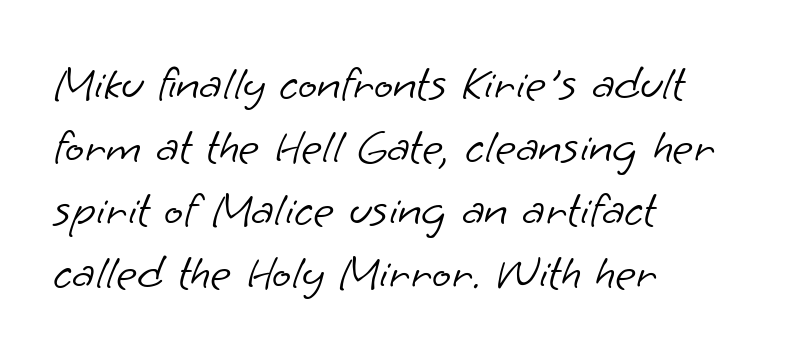
Q: Is the text bold? A: No.
Q: Is the typeface a serif or a sans-serif typeface? A: Sans-serif.
Q: Is the text underlined? A: No.
Q: How is the paragraph aligned? A: Left-aligned.
Q: Is the spacing between letters normal or unusually wide? A: Normal.
Q: Is the spacing between lines tight, normal or loose? A: Normal.
Q: Width (condensed, normal, or wide)? A: Normal.
Q: Stroke contrast? A: Low.
Q: x-height? A: Small.
Q: Monospaced? A: No.
